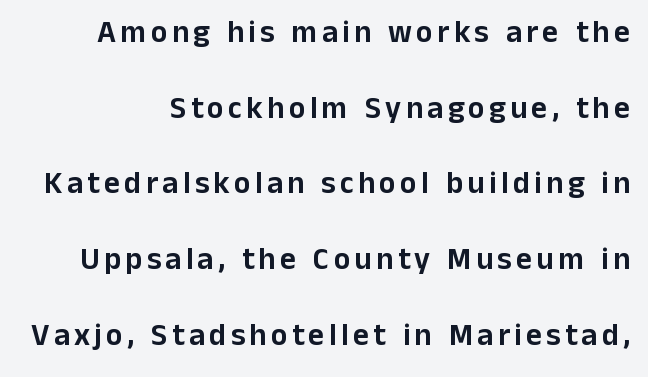
The image shows 31 px sans-serif type, upright; set loose line spacing (2.44x), not underlined; low stroke contrast and a medium x-height.
